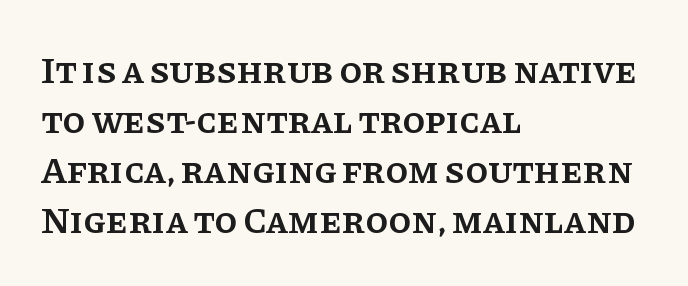
The image shows 37 px semibold serif type, upright; set left-aligned, normal line spacing (1.35x), normal letter spacing, not underlined; low stroke contrast and a large x-height.
